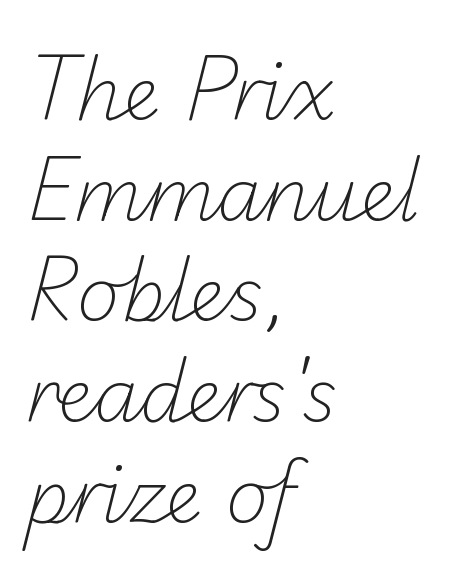
Is this a fixed-width face? No — the glyphs have proportional, varying widths. The typesetting does not lean heavy: it is not bold. To sum up the face: it is a sans, with no serifs. If you measured baseline to baseline, you'd find a middling distance.
